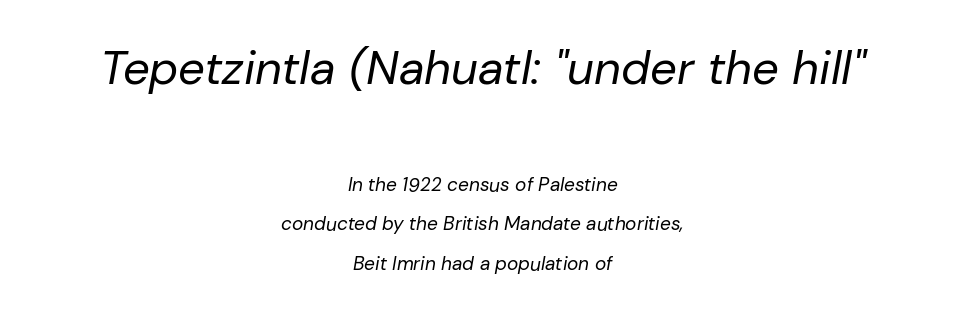
Caption: upper text group enlarged, lower text group reduced. Stem width sits at or under what a default text font uses. A typesetter would call this leading open, well beyond the default. The compositor balanced each line on the midline.
